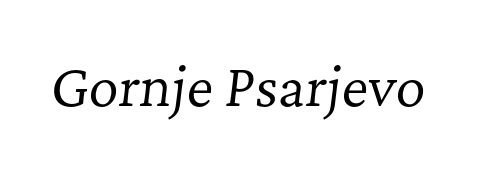
The image shows 52 px regular-weight serif type, italic (leaning right); set normal letter spacing, not underlined; low stroke contrast and a medium x-height.
